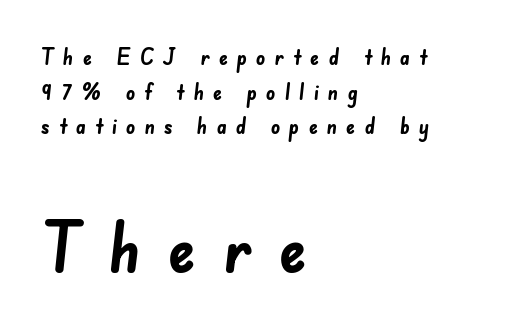
This sample has the flowing, uneven cadence of proportional lettering. Which margin do the lines hug? The left one — the right edge is uneven. Nothing sits at the stroke ends, so this counts as sans-serif. A bare baseline throughout the passage.
